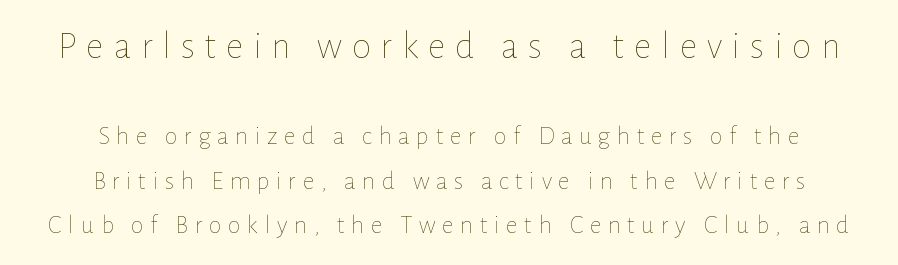
Character size in the leading block exceeds that of the trailing block. Honestly, the letter spacing is so wide it's the main thing you notice. How would I describe the line gaps? Plain and ordinary. Rule under the text: the space is simply empty. A typesetter would call this proportional, since set widths differ per character. The typesetter chose a symmetrical, centered arrangement here.
